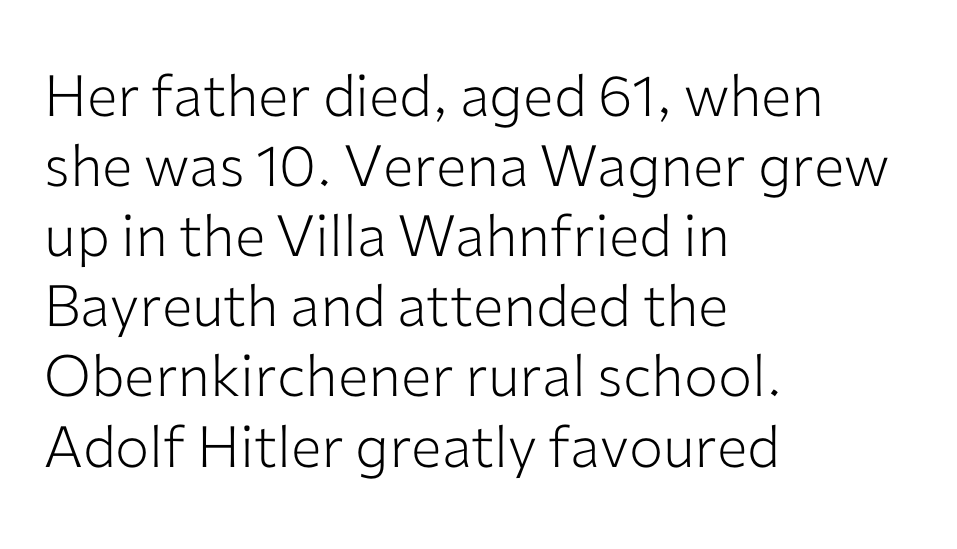
Q: Is the text bold? A: No.
Q: Is the text italic (slanted)? A: No, it is upright.
Q: Is the typeface a serif or a sans-serif typeface? A: Sans-serif.
Q: Is the text underlined? A: No.
Q: How is the paragraph aligned? A: Left-aligned.
Q: Is the spacing between letters normal or unusually wide? A: Normal.
Q: Width (condensed, normal, or wide)? A: Normal.
Q: Stroke contrast? A: Low.
Q: x-height? A: Medium.
Q: Monospaced? A: No.
